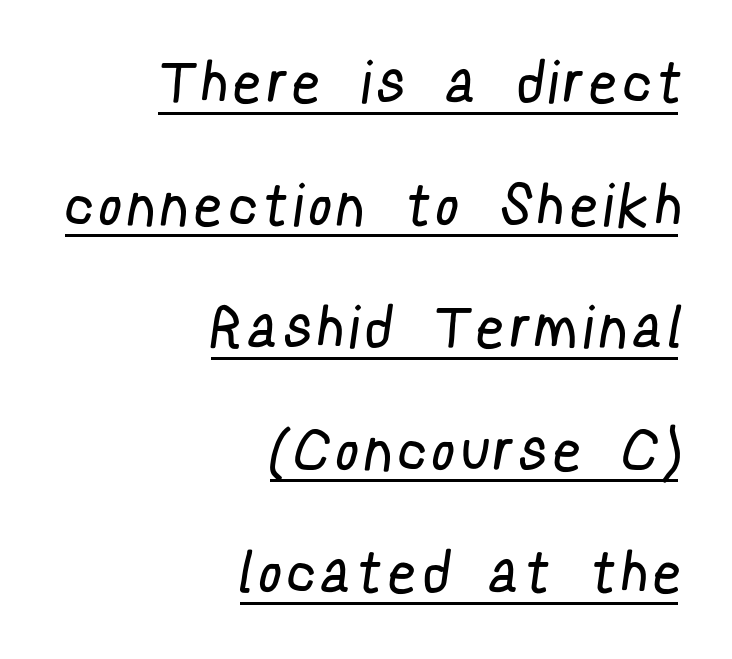
The image shows 57 px regular-weight, condensed sans-serif type; set right-aligned, loose line spacing (2.15x), unusually wide letter spacing (+0.21 em), underlined; low stroke contrast and a medium x-height.
